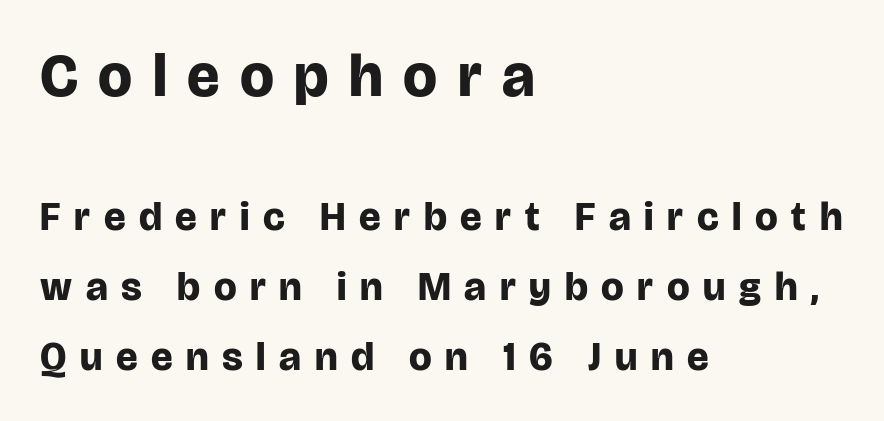
Q: Is the text bold? A: Yes.
Q: Is the text italic (slanted)? A: No, it is upright.
Q: Is the typeface a serif or a sans-serif typeface? A: Sans-serif.
Q: Is the text underlined? A: No.
Q: How is the paragraph aligned? A: Left-aligned.
Q: Is the spacing between letters normal or unusually wide? A: Unusually wide.
Q: Which block of text is set in a larger size, the first (top) or the second (bottom)? A: The first (top) one.
Q: Width (condensed, normal, or wide)? A: Normal.
Q: Stroke contrast? A: Low.
Q: x-height? A: Large.
Q: Monospaced? A: No.
